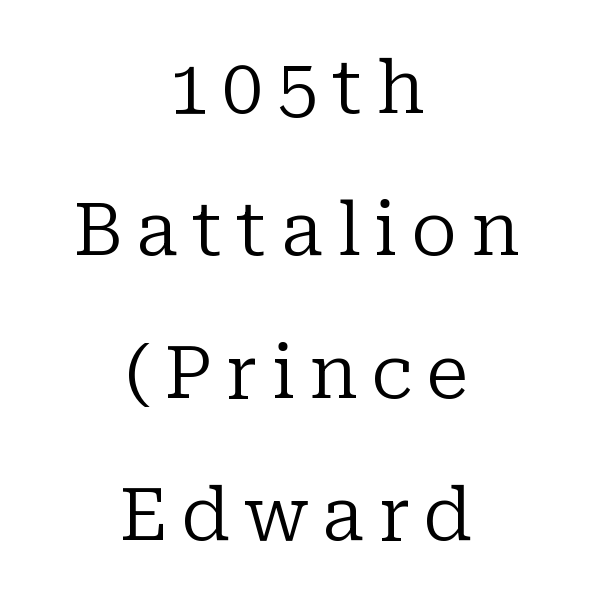
{"serif": "yes", "italic": "no", "bold": "no", "weight": "regular", "width": "normal", "stroke_contrast": "low", "x_height": "medium", "monospaced": "no", "underline": "no", "align": "center", "line_spacing": "loose", "line_spacing_ratio": 1.95, "glyph_px": 73}
